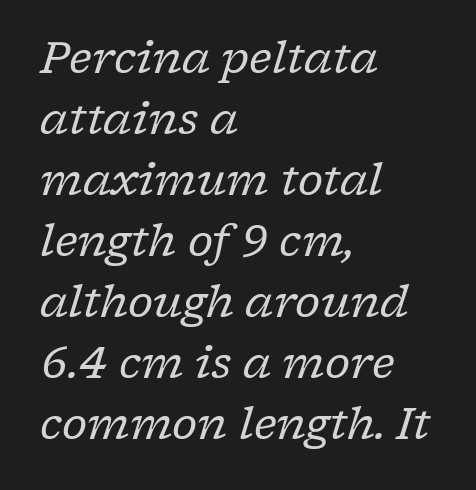
The letterforms sit shoulder to shoulder at normal distance. The font family rendered here belongs to the serif group. Is this a fixed-width face? No — the glyphs have proportional, varying widths. Rendered with sloped, italic letterforms. The font is comparable to plain body text, perhaps lighter.
